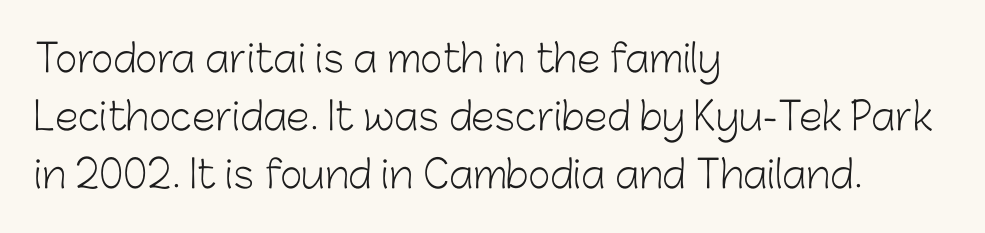
The leading is moderate, giving the passage an even texture. Compared with a centered layout, this one pins lines to the left instead. In terms of posture, this sample is upright. Here the glyphs are tracked normally, forming tight word shapes.
